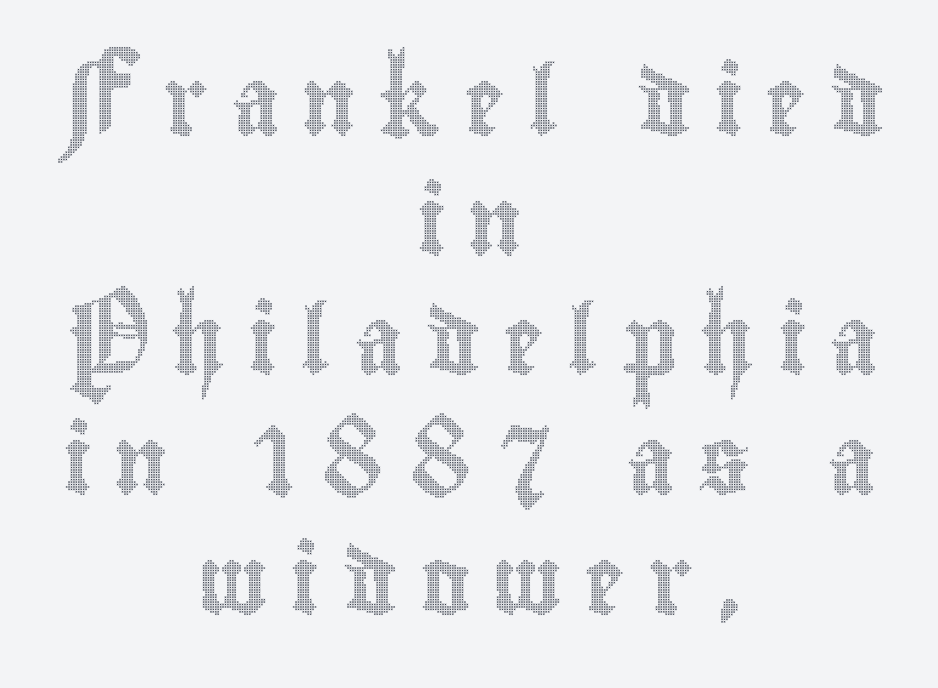
The image shows 68 px condensed type, upright; set centered, line spacing 1.76x, unusually wide letter spacing (+0.33 em), not underlined; a small x-height.
